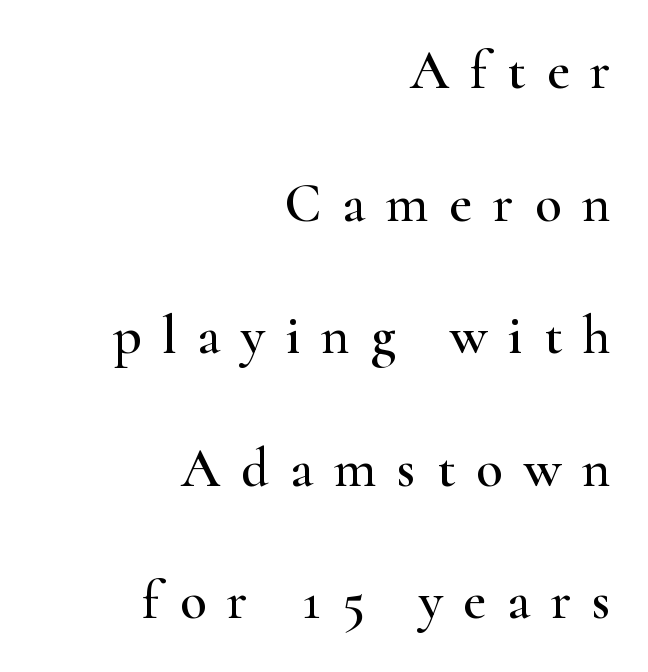
Q: Is the text italic (slanted)? A: No, it is upright.
Q: Is the typeface a serif or a sans-serif typeface? A: Serif.
Q: Is the text underlined? A: No.
Q: How is the paragraph aligned? A: Right-aligned.
Q: Is the spacing between letters normal or unusually wide? A: Unusually wide.
Q: Is the spacing between lines tight, normal or loose? A: Loose.
Q: Width (condensed, normal, or wide)? A: Wide.
Q: Stroke contrast? A: High.
Q: x-height? A: Small.
Q: Monospaced? A: No.
